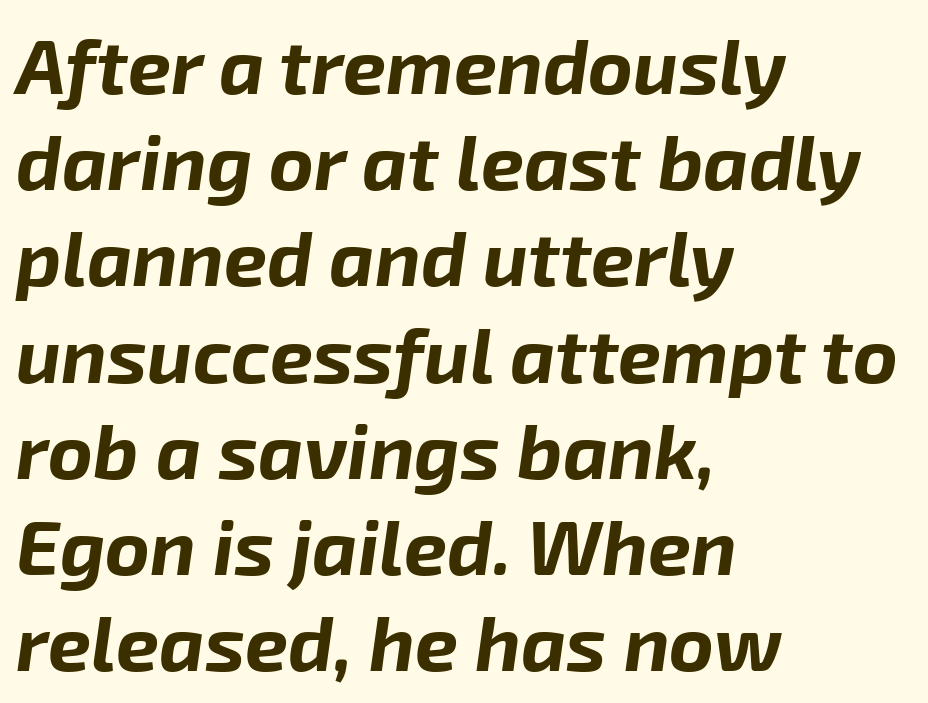
Q: Is the text bold? A: Yes.
Q: Is the text italic (slanted)? A: Yes, it leans right by about 8 degrees.
Q: Is the text underlined? A: No.
Q: How is the paragraph aligned? A: Left-aligned.
Q: Is the spacing between letters normal or unusually wide? A: Normal.
Q: Is the spacing between lines tight, normal or loose? A: Normal.
Q: Width (condensed, normal, or wide)? A: Normal.
Q: Stroke contrast? A: Low.
Q: x-height? A: Medium.
Q: Monospaced? A: No.
